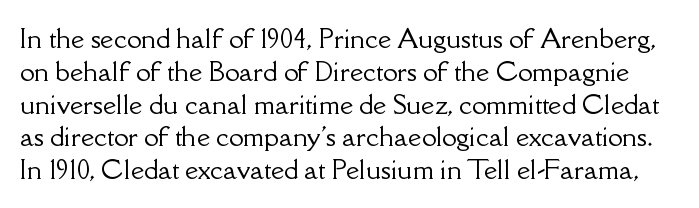
{"italic": "no", "underline": "no", "line_spacing": "normal", "line_spacing_ratio": 1.26, "letter_spacing": "normal", "letter_spacing_em": 0.0, "glyph_px": 26}
